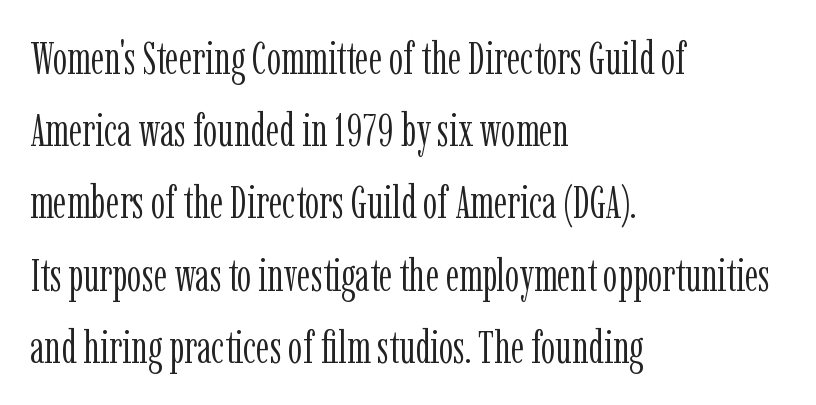
{"serif": "yes", "italic": "no", "bold": "no", "weight": "light", "width": "condensed", "stroke_contrast": "low", "x_height": "medium", "monospaced": "no", "underline": "no", "align": "left", "line_spacing": "normal", "line_spacing_ratio": 1.57, "letter_spacing": "normal", "letter_spacing_em": 0.0, "glyph_px": 46}
